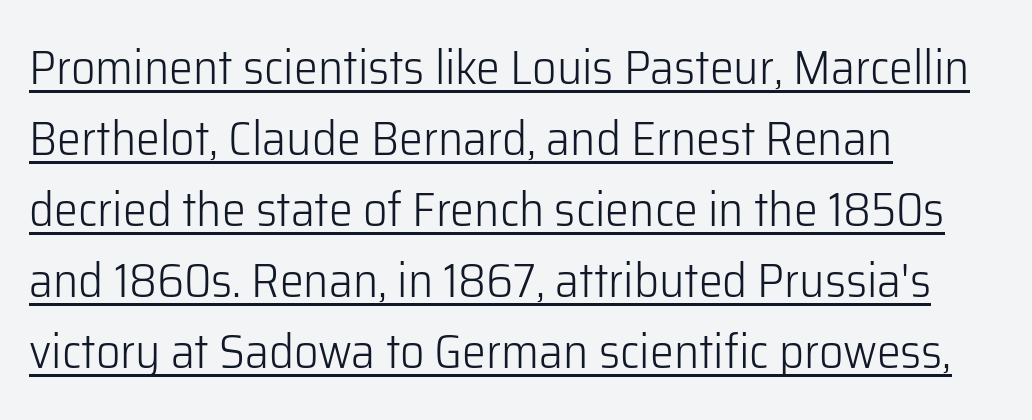
Q: Is the text bold? A: No.
Q: Is the text italic (slanted)? A: No, it is upright.
Q: Is the typeface a serif or a sans-serif typeface? A: Sans-serif.
Q: Is the text underlined? A: Yes.
Q: How is the paragraph aligned? A: Left-aligned.
Q: Is the spacing between letters normal or unusually wide? A: Normal.
Q: Is the spacing between lines tight, normal or loose? A: Normal.
Q: Width (condensed, normal, or wide)? A: Normal.
Q: Stroke contrast? A: Low.
Q: x-height? A: Medium.
Q: Monospaced? A: No.
